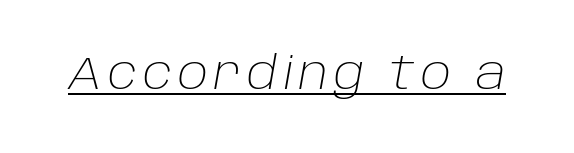
Q: Is the text bold? A: No.
Q: Is the text italic (slanted)? A: Yes, it leans right by about 10 degrees.
Q: Is the text underlined? A: Yes.
Q: Width (condensed, normal, or wide)? A: Normal.
Q: Stroke contrast? A: Low.
Q: x-height? A: Large.
Q: Monospaced? A: No.
